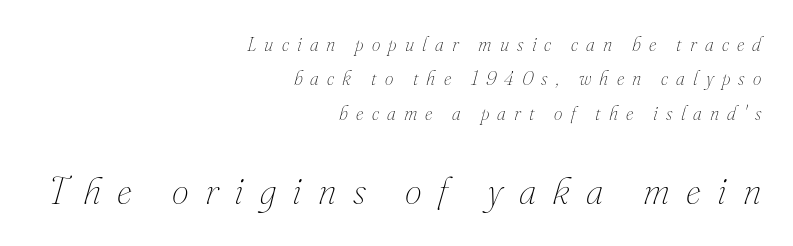
Visually the block forms a straight wall on the right and a jagged coastline on the left. Each letter keeps its own natural width here, so spacing adapts to shape. How are the letters spaced? Widely, with obvious added tracking. These glyphs show unthickened strokes, regular width or finer.
